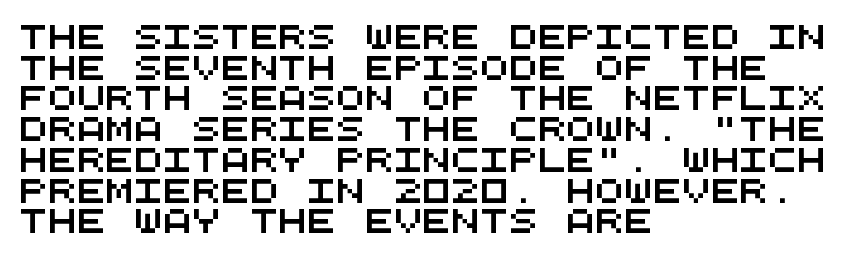
Each row of text sits above clean, open space. Here the glyphs are tracked normally, forming tight word shapes. Rows of type keep a routine distance in the vertical direction. Horizontally, the lines are justified to the leading edge only.
